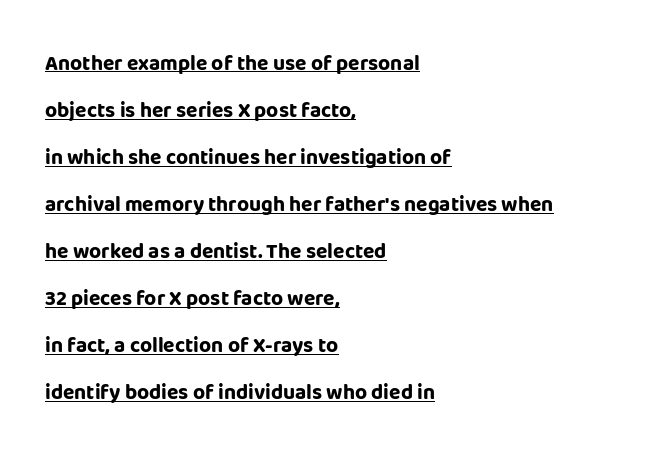
The image shows 21 px bold type, upright; set left-aligned, loose line spacing (2.24x), normal letter spacing, underlined.
